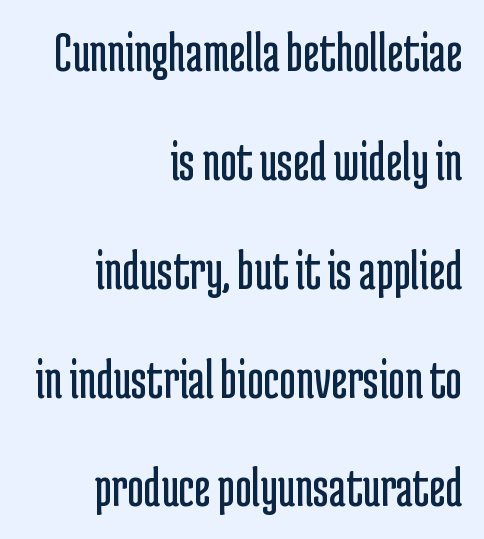
{"serif": "no", "italic": "no", "bold": "no", "weight": "regular", "width": "condensed", "stroke_contrast": "low", "x_height": "medium", "monospaced": "no", "underline": "no", "align": "right", "line_spacing": "loose", "line_spacing_ratio": 1.91, "letter_spacing": "normal", "letter_spacing_em": 0.0, "glyph_px": 57}
